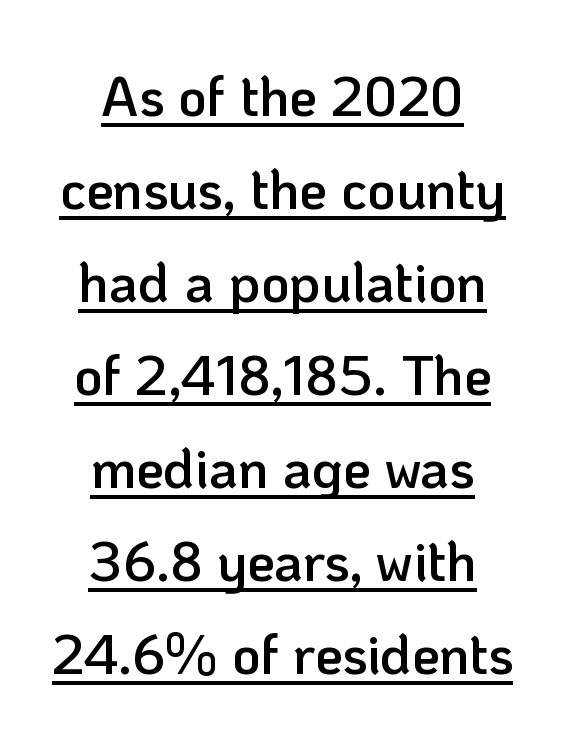
{"serif": "no", "italic": "no", "bold": "semi", "weight": "semibold", "width": "normal", "stroke_contrast": "low", "x_height": "medium", "monospaced": "no", "underline": "yes", "align": "center", "line_spacing": "normal", "line_spacing_ratio": 1.69, "letter_spacing": "normal", "letter_spacing_em": 0.0, "glyph_px": 55}
